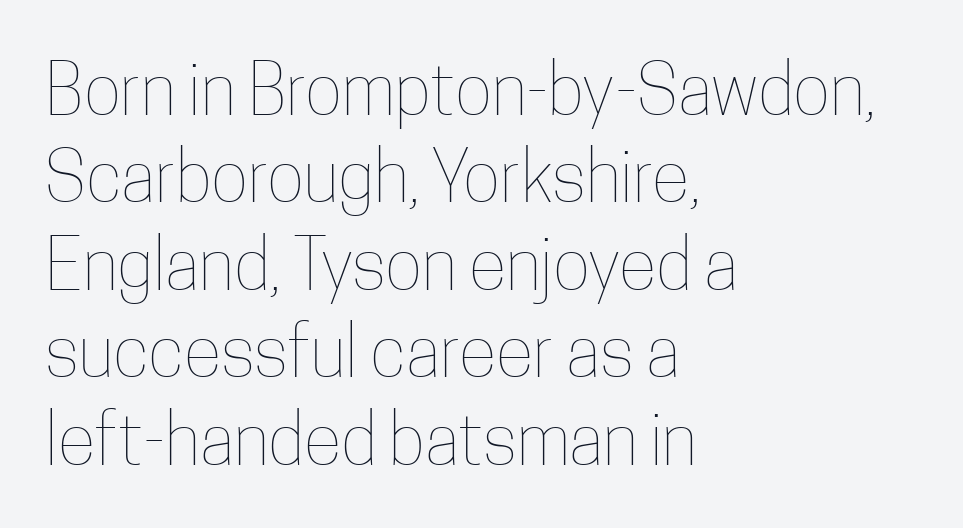
{"italic": "no", "bold": "no", "weight": "thin", "width": "condensed", "stroke_contrast": "low", "x_height": "medium", "monospaced": "no", "underline": "no", "align": "left", "line_spacing": "normal", "line_spacing_ratio": 1.25, "letter_spacing": "normal", "letter_spacing_em": 0.0, "glyph_px": 70}
